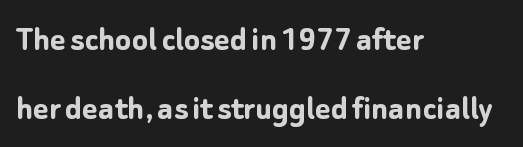
The rendering keeps characters at their native spacing. A roman cut, with each character standing at attention. The lines in this sample share a left origin and differ only in where they stop. Character widths vary here, with narrow letters taking less room than wide ones. Classification — sans serif. The font is running at its bold setting.
